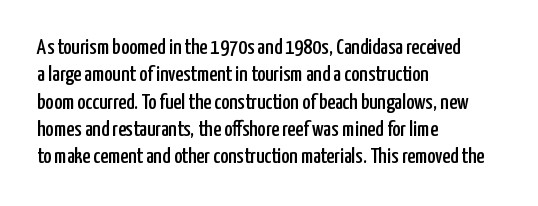
The lines are quadded left. Bare-footed words on every line. Notice how the stems are strictly vertical — no italics here. The gaps between neighbouring characters are ordinary and unremarkable.
